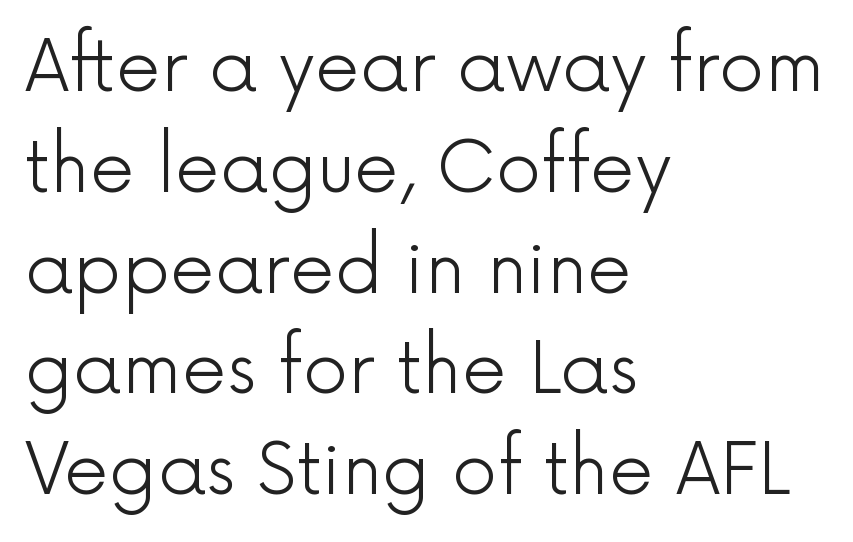
{"serif": "no", "italic": "no", "bold": "no", "weight": "light", "width": "normal", "x_height": "medium", "monospaced": "no", "underline": "no", "align": "left", "line_spacing": "normal", "line_spacing_ratio": 1.42, "letter_spacing": "normal", "letter_spacing_em": 0.0, "glyph_px": 71}
